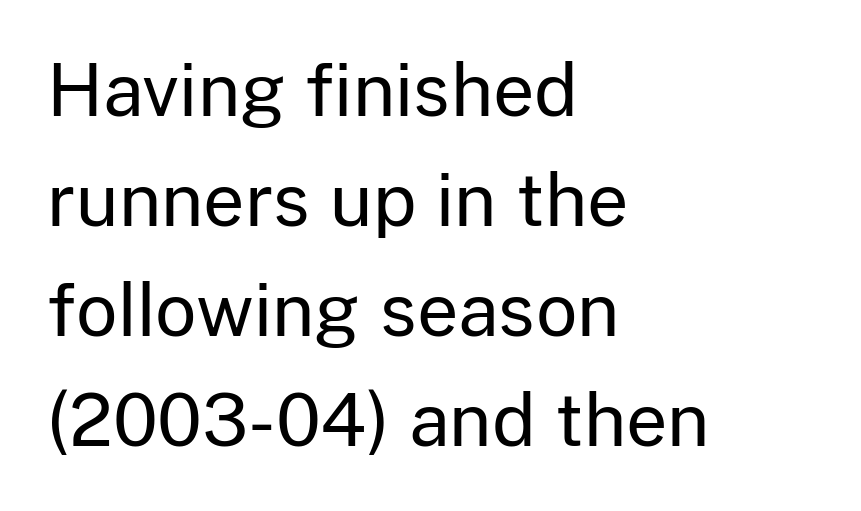
Q: Is the text bold? A: No.
Q: Is the text italic (slanted)? A: No, it is upright.
Q: Is the typeface a serif or a sans-serif typeface? A: Sans-serif.
Q: Is the text underlined? A: No.
Q: How is the paragraph aligned? A: Left-aligned.
Q: Is the spacing between letters normal or unusually wide? A: Normal.
Q: Is the spacing between lines tight, normal or loose? A: Normal.
Q: Width (condensed, normal, or wide)? A: Normal.
Q: Stroke contrast? A: Low.
Q: x-height? A: Medium.
Q: Monospaced? A: No.
